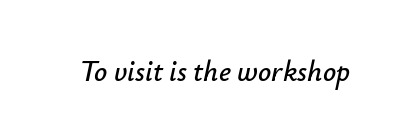
{"italic": "yes", "lean": "right", "slant_degrees": 12, "width": "normal", "stroke_contrast": "low", "x_height": "small", "monospaced": "no", "underline": "no", "letter_spacing": "normal", "letter_spacing_em": 0.0, "glyph_px": 29}
